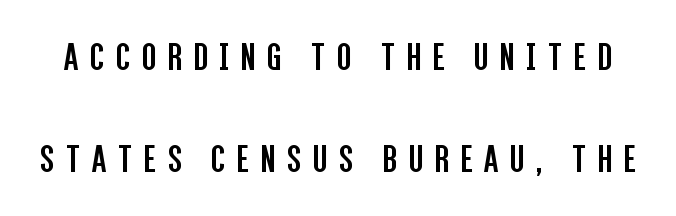
Summary of vertical rhythm: relaxed, with wide interline spacing. You could not count columns in this text — the font is proportionally spaced. Classification — sans serif. The weight would be labelled regular, book, light, or lighter still. Posture: straight, roman, zero tilt.
